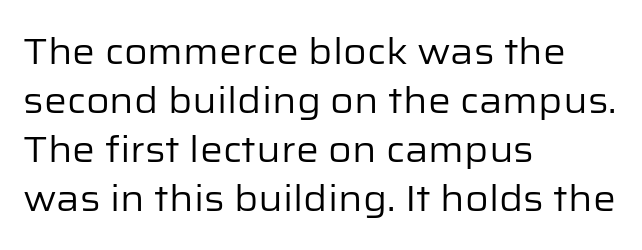
Q: Is the text bold? A: No.
Q: Is the text italic (slanted)? A: No, it is upright.
Q: Is the typeface a serif or a sans-serif typeface? A: Sans-serif.
Q: Is the text underlined? A: No.
Q: How is the paragraph aligned? A: Left-aligned.
Q: Is the spacing between letters normal or unusually wide? A: Normal.
Q: Is the spacing between lines tight, normal or loose? A: Normal.
Q: Width (condensed, normal, or wide)? A: Normal.
Q: Stroke contrast? A: Low.
Q: x-height? A: Medium.
Q: Monospaced? A: No.
